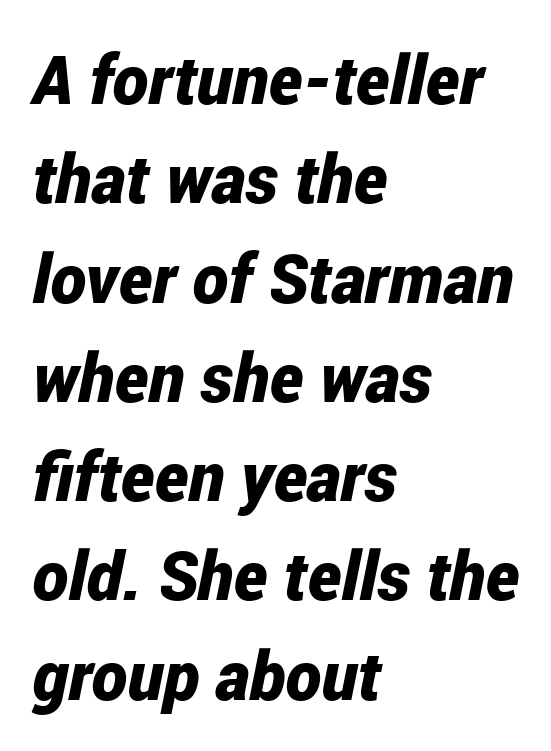
Every character sits at an angle, as italics do. The letters are bold, with thick, heavy strokes. The space beneath each line is pristine and unruled. You could not count columns in this text — the font is proportionally spaced. Does the leading feel generous? No, just average. Tracking value appears to be zero — textbook default spacing.
